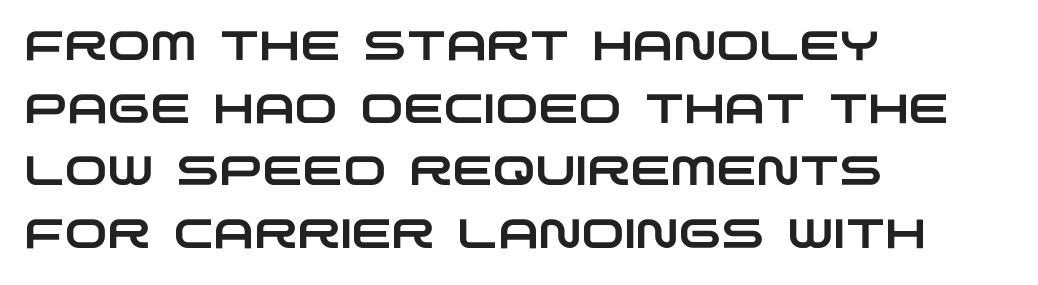
Typeset ragged right — the left edge is the straight one. Is this a fixed-width face? No — the glyphs have proportional, varying widths. Underlining? Definitely not there. Regular leading. Unlike a traditional serif, this face leaves its strokes unadorned. Caption: standard tracking, unaltered.
